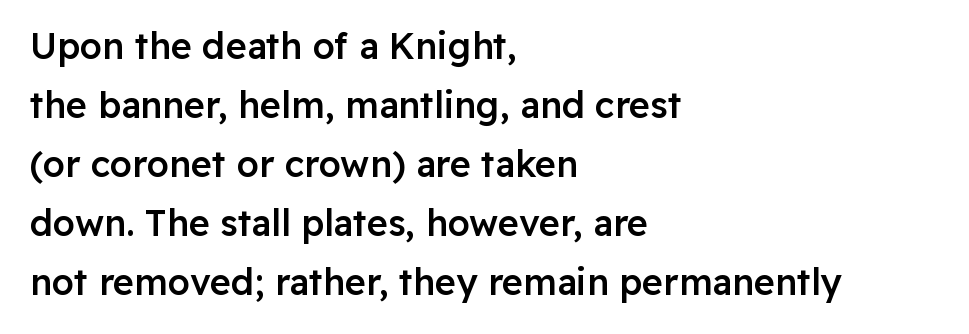
{"serif": "no", "italic": "no", "bold": "semi", "weight": "semibold", "width": "normal", "stroke_contrast": "low", "x_height": "medium", "monospaced": "no", "underline": "no", "align": "left", "line_spacing": "normal", "line_spacing_ratio": 1.64, "letter_spacing": "normal", "letter_spacing_em": 0.0, "glyph_px": 36}
